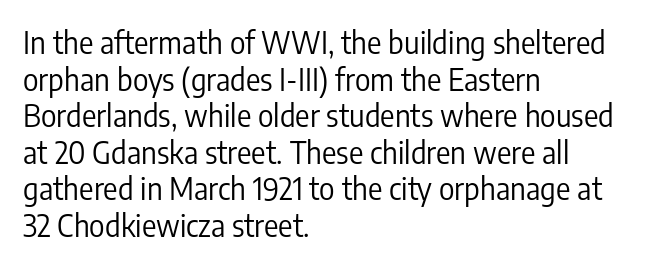
{"serif": "no", "italic": "no", "bold": "no", "weight": "regular", "width": "condensed", "stroke_contrast": "low", "x_height": "medium", "monospaced": "no", "underline": "no", "align": "left", "line_spacing_ratio": 1.22, "letter_spacing": "normal", "letter_spacing_em": 0.0, "glyph_px": 30}
